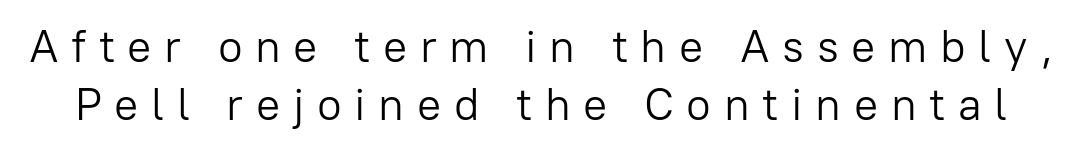
{"serif": "no", "italic": "no", "bold": "no", "weight": "light", "width": "normal", "stroke_contrast": "low", "x_height": "medium", "monospaced": "no", "underline": "no", "line_spacing": "normal", "line_spacing_ratio": 1.3, "letter_spacing": "wide", "letter_spacing_em": 0.28, "glyph_px": 45}
